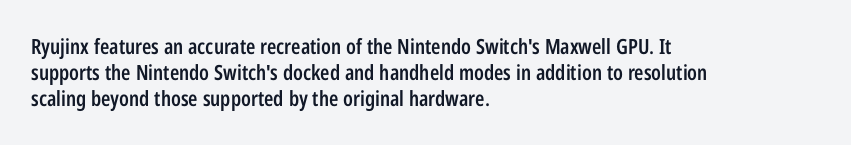
Q: Is the text bold? A: Semi-bold.
Q: Is the text italic (slanted)? A: No, it is upright.
Q: Is the text underlined? A: No.
Q: How is the paragraph aligned? A: Left-aligned.
Q: Is the spacing between letters normal or unusually wide? A: Normal.
Q: Is the spacing between lines tight, normal or loose? A: Normal.
